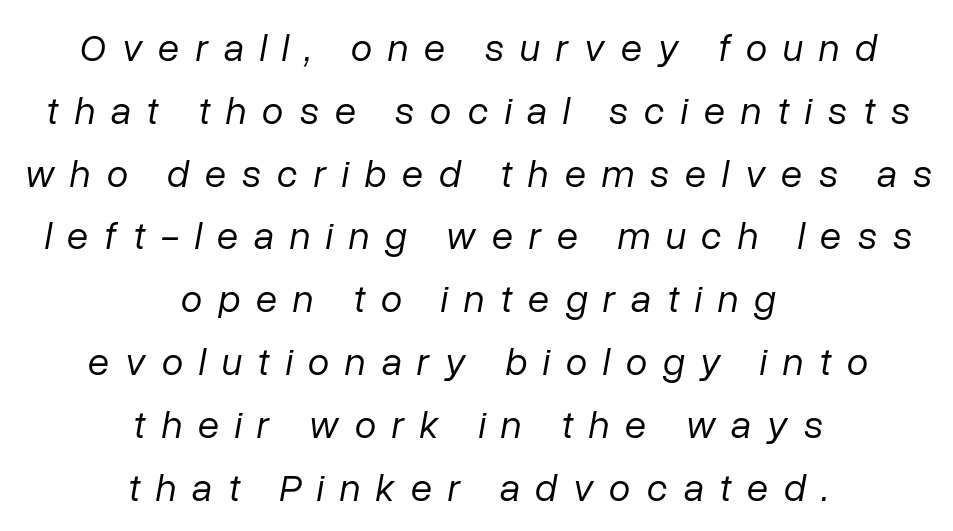
{"italic": "yes", "lean": "right", "slant_degrees": 10, "bold": "no", "weight": "regular", "width": "normal", "stroke_contrast": "low", "x_height": "medium", "monospaced": "no", "underline": "no", "align": "center", "line_spacing": "normal", "line_spacing_ratio": 1.61, "letter_spacing": "wide", "letter_spacing_em": 0.4, "glyph_px": 39}
